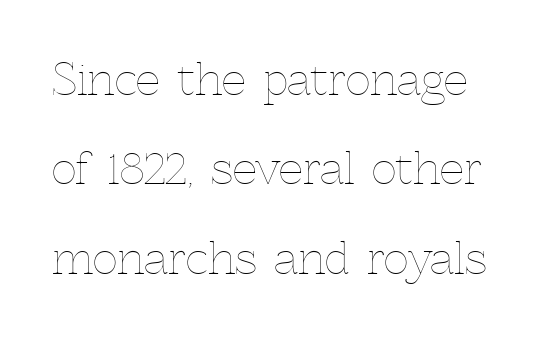
Q: Is the text bold? A: No.
Q: Is the text italic (slanted)? A: No, it is upright.
Q: Is the text underlined? A: No.
Q: Is the spacing between letters normal or unusually wide? A: Normal.
Q: Is the spacing between lines tight, normal or loose? A: Loose.
Q: Width (condensed, normal, or wide)? A: Normal.
Q: x-height? A: Medium.
Q: Monospaced? A: No.
